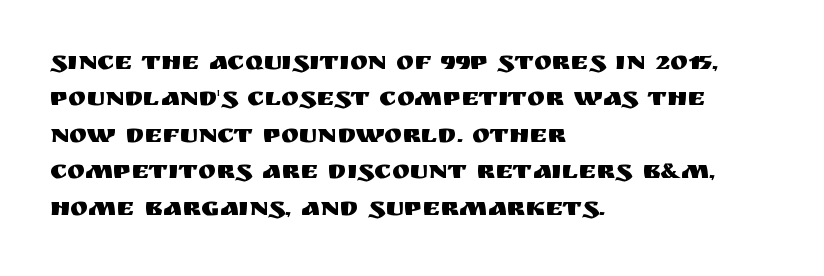
Q: Is the text italic (slanted)? A: No, it is upright.
Q: Is the text underlined? A: No.
Q: How is the paragraph aligned? A: Left-aligned.
Q: Is the spacing between letters normal or unusually wide? A: Normal.
Q: Is the spacing between lines tight, normal or loose? A: Normal.
